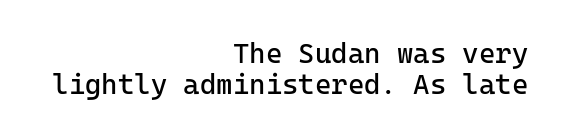
Q: Is the text bold? A: No.
Q: Is the text italic (slanted)? A: No, it is upright.
Q: Is the typeface a serif or a sans-serif typeface? A: Sans-serif.
Q: Is the text underlined? A: No.
Q: How is the paragraph aligned? A: Right-aligned.
Q: Is the spacing between letters normal or unusually wide? A: Normal.
Q: Is the spacing between lines tight, normal or loose? A: Tight.
Q: Width (condensed, normal, or wide)? A: Normal.
Q: Stroke contrast? A: Low.
Q: x-height? A: Medium.
Q: Monospaced? A: Yes.
